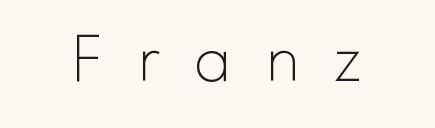
The image shows 71 px thin sans-serif type, upright; set unusually wide letter spacing (+0.49 em), not underlined; low stroke contrast and a small x-height.
